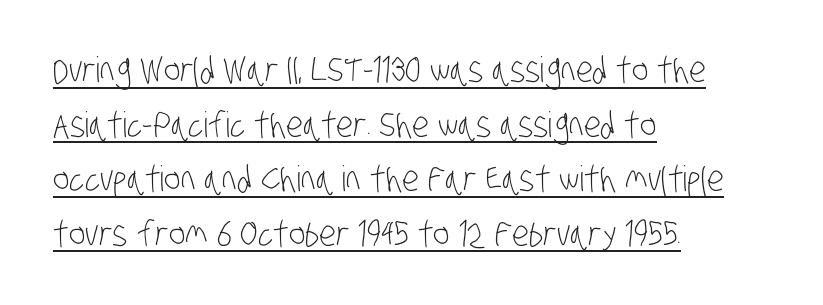
{"serif": "no", "bold": "no", "weight": "light", "width": "condensed", "stroke_contrast": "low", "x_height": "large", "monospaced": "no", "underline": "yes", "align": "left", "line_spacing": "normal", "line_spacing_ratio": 1.56, "letter_spacing": "normal", "letter_spacing_em": 0.0, "glyph_px": 35}
